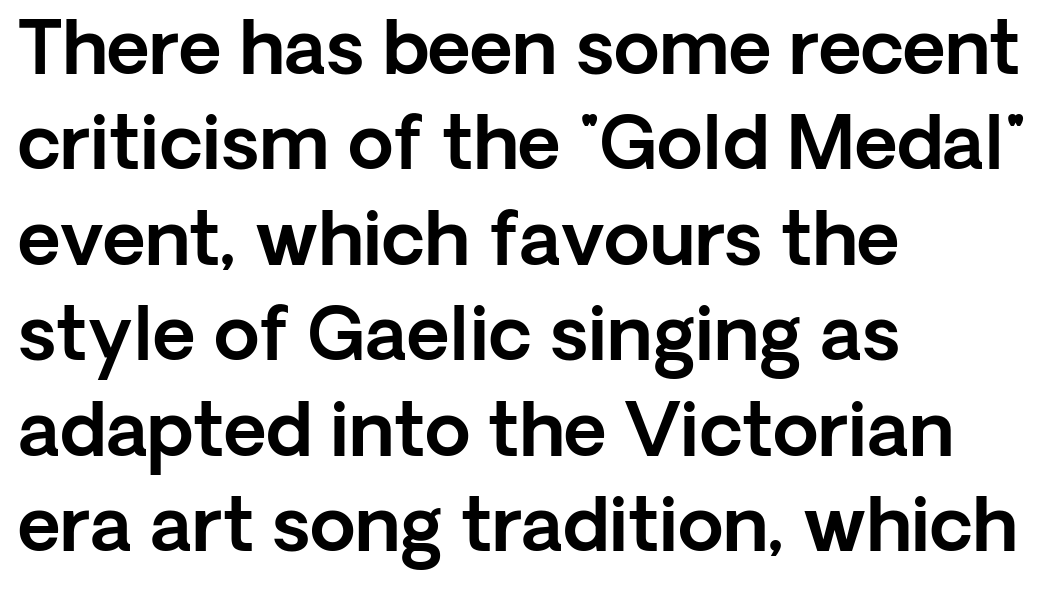
The type sits square on the baseline with zero lean. The specimen omits any rule beneath the text block's lines. Spacing verdict: proportional, widths tailored to each character. The horizontal fit of the characters is conventional and even.
